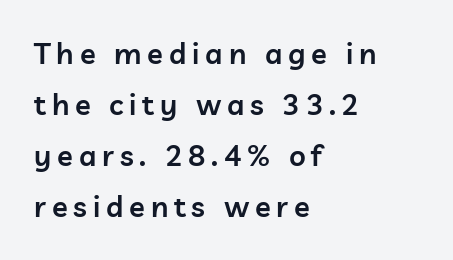
The typography opts for an upright posture over an oblique one. This rendering uses left alignment, leaving the right contour irregular. Nothing sits at the stroke ends, so this counts as sans-serif. A fair bit of extra ink — the face is semibold, not bold.
